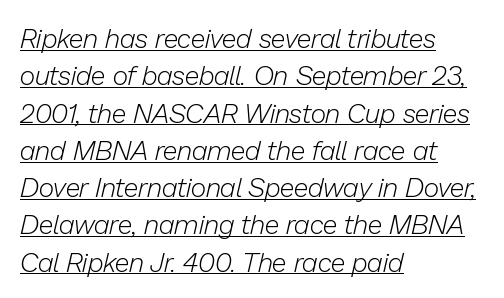
Q: Is the text bold? A: No.
Q: Is the text italic (slanted)? A: Yes, it leans right by about 13 degrees.
Q: Is the text underlined? A: Yes.
Q: How is the paragraph aligned? A: Left-aligned.
Q: Is the spacing between letters normal or unusually wide? A: Normal.
Q: Is the spacing between lines tight, normal or loose? A: Normal.
